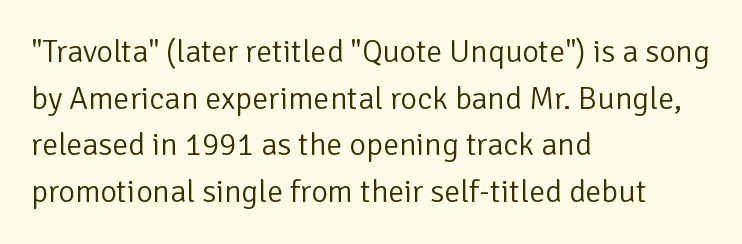
Q: Is the text bold? A: No.
Q: Is the text italic (slanted)? A: No, it is upright.
Q: Is the typeface a serif or a sans-serif typeface? A: Sans-serif.
Q: Is the text underlined? A: No.
Q: How is the paragraph aligned? A: Left-aligned.
Q: Is the spacing between letters normal or unusually wide? A: Normal.
Q: Is the spacing between lines tight, normal or loose? A: Normal.
Q: Width (condensed, normal, or wide)? A: Normal.
Q: Stroke contrast? A: Low.
Q: x-height? A: Medium.
Q: Monospaced? A: No.
